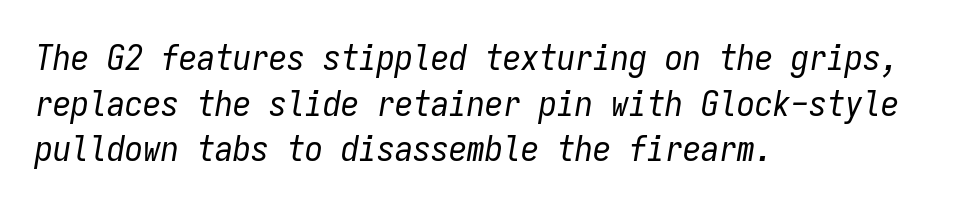
The image shows 36 px regular-weight, condensed type, italic (leaning right), monospaced; set left-aligned, normal line spacing (1.27x), normal letter spacing, not underlined; low stroke contrast and a medium x-height.
